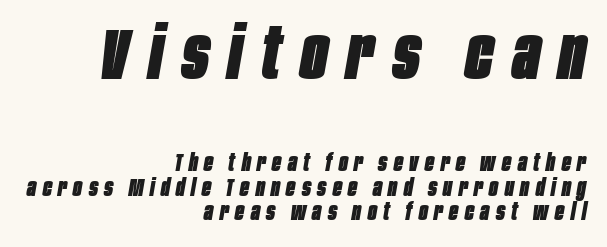
Q: Is the text bold? A: Yes.
Q: Is the text italic (slanted)? A: Yes, it leans right by about 10 degrees.
Q: Is the text underlined? A: No.
Q: How is the paragraph aligned? A: Right-aligned.
Q: Is the spacing between letters normal or unusually wide? A: Unusually wide.
Q: Is the spacing between lines tight, normal or loose? A: Tight.
Q: Which block of text is set in a larger size, the first (top) or the second (bottom)? A: The first (top) one.
Q: Width (condensed, normal, or wide)? A: Condensed.
Q: Stroke contrast? A: Low.
Q: x-height? A: Large.
Q: Monospaced? A: No.
